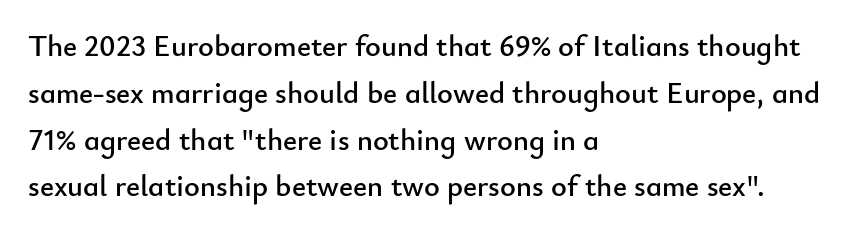
Q: Is the text italic (slanted)? A: No, it is upright.
Q: Is the typeface a serif or a sans-serif typeface? A: Sans-serif.
Q: Is the text underlined? A: No.
Q: How is the paragraph aligned? A: Left-aligned.
Q: Is the spacing between letters normal or unusually wide? A: Normal.
Q: Is the spacing between lines tight, normal or loose? A: Normal.
Q: Width (condensed, normal, or wide)? A: Normal.
Q: Stroke contrast? A: Low.
Q: x-height? A: Small.
Q: Monospaced? A: No.
